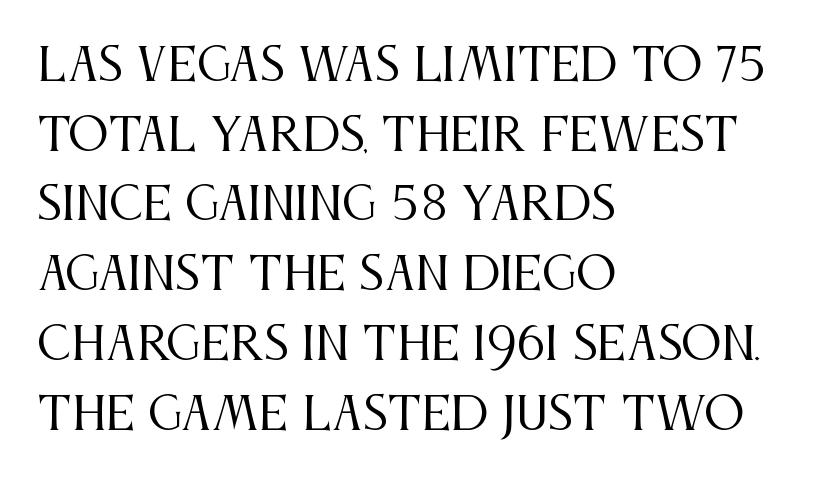
Anything drawn beneath the words? Only blank space. This reads as an unemphasized weight, regular at the heaviest. Italic: no, the glyphs are upright roman. Varying glyph widths throughout — classic text-font behaviour. Whoever set this chose a conventional vertical rhythm. Every row of glyphs begins at an identical x-position on the left.
